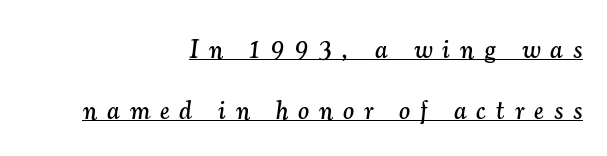
Q: Is the text italic (slanted)? A: Yes, it leans right by about 7 degrees.
Q: Is the text underlined? A: Yes.
Q: How is the paragraph aligned? A: Right-aligned.
Q: Is the spacing between letters normal or unusually wide? A: Unusually wide.
Q: Is the spacing between lines tight, normal or loose? A: Loose.
